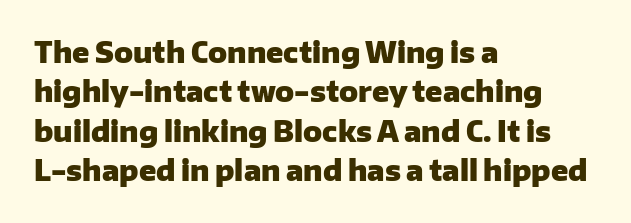
{"serif": "no", "italic": "no", "bold": "yes", "weight": "heavy", "width": "normal", "stroke_contrast": "low", "x_height": "medium", "monospaced": "no", "underline": "no", "align": "left", "line_spacing": "normal", "line_spacing_ratio": 1.41, "letter_spacing": "normal", "letter_spacing_em": 0.0, "glyph_px": 28}
